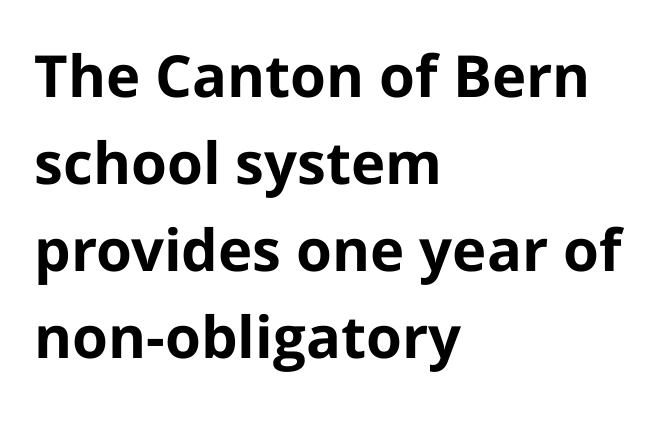
The image shows 58 px bold sans-serif type, upright; set left-aligned, normal line spacing (1.5x), normal letter spacing, not underlined; low stroke contrast and a medium x-height.
